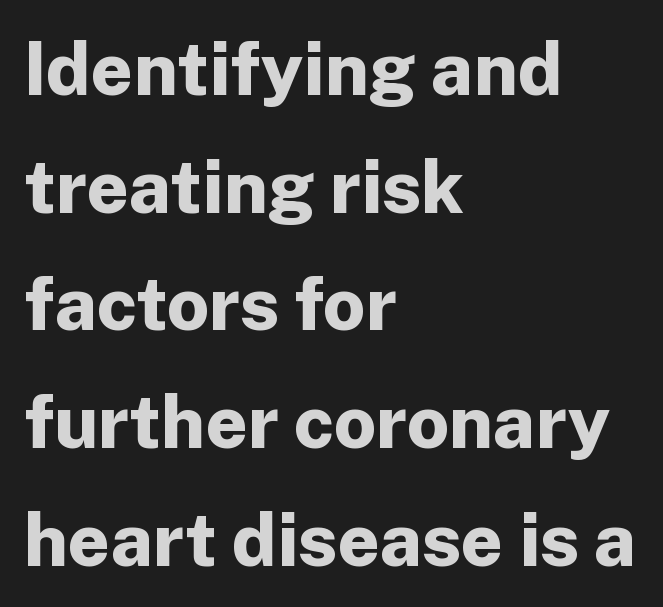
{"serif": "no", "italic": "no", "bold": "yes", "weight": "bold", "width": "normal", "stroke_contrast": "low", "x_height": "medium", "monospaced": "no", "underline": "no", "align": "left", "line_spacing": "normal", "line_spacing_ratio": 1.59, "letter_spacing": "normal", "letter_spacing_em": 0.0, "glyph_px": 74}
